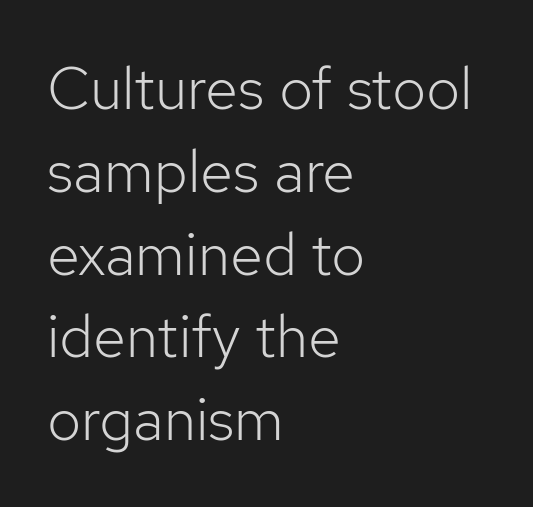
In terms of leading, this rendering sits right in the middle. Does the type have serifs? No, each stem ends abruptly. Teacher's note: observe the even left margin — that is flush-left alignment. This is roman type, the default non-slanted kind. No extra ink here — the face is not bold.
